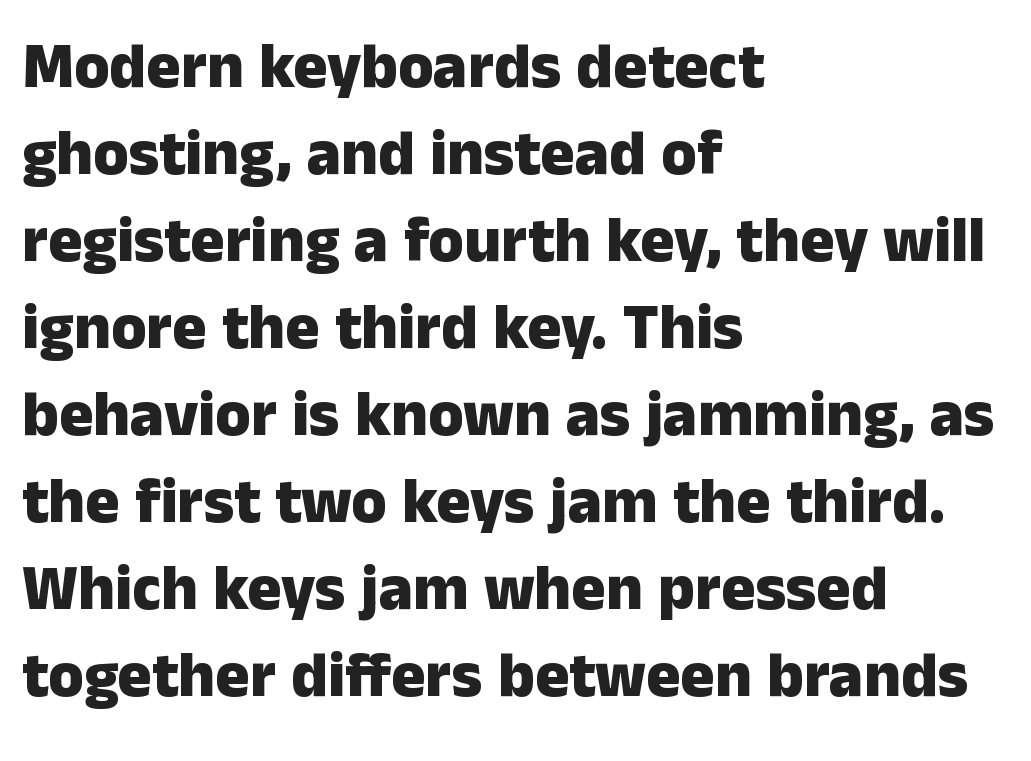
{"serif": "no", "italic": "no", "bold": "yes", "weight": "heavy", "width": "normal", "stroke_contrast": "low", "x_height": "medium", "monospaced": "no", "underline": "no", "align": "left", "line_spacing": "normal", "line_spacing_ratio": 1.36, "letter_spacing": "normal", "letter_spacing_em": 0.0, "glyph_px": 64}
